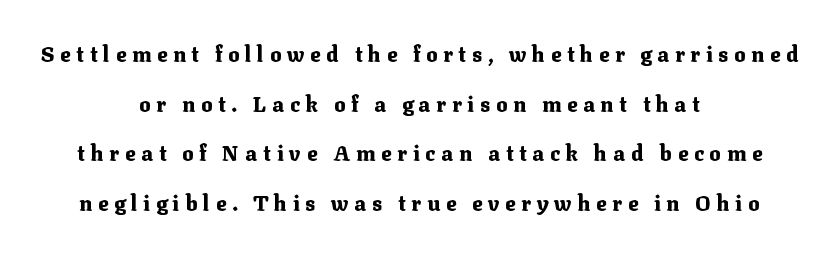
The image shows 21 px bold type, upright; set centered, loose line spacing (2.36x), unusually wide letter spacing (+0.28 em), not underlined.
